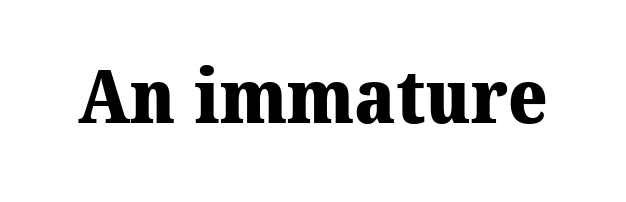
Q: Is the text bold? A: Yes.
Q: Is the typeface a serif or a sans-serif typeface? A: Serif.
Q: Is the text underlined? A: No.
Q: Is the spacing between letters normal or unusually wide? A: Normal.
Q: Width (condensed, normal, or wide)? A: Normal.
Q: Stroke contrast? A: Medium.
Q: x-height? A: Medium.
Q: Monospaced? A: No.
